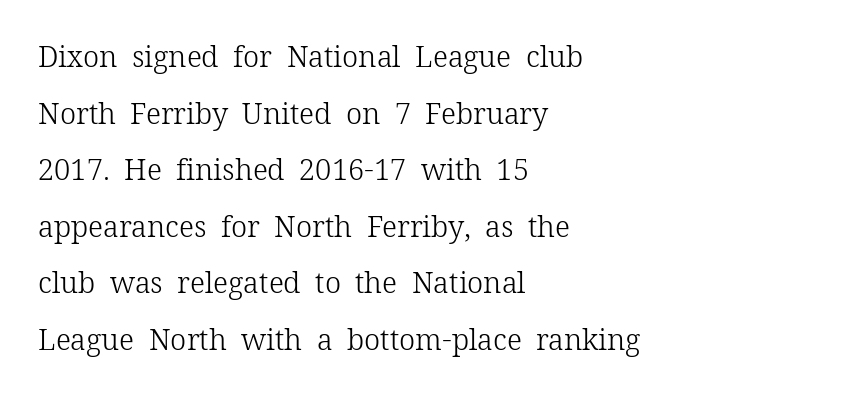
Summary of weight: not heavy and not bold. Typeset ragged right — the left edge is the straight one. In terms of letterform style, serifs are clearly present. Observe the ordinary spacing: letters are neighbours, not strangers. The vertical gap from one line to the next is large. Character widths vary here, with narrow letters taking less room than wide ones.
